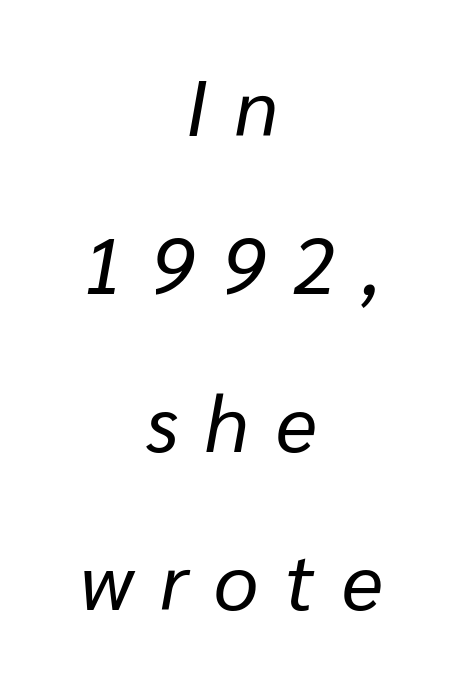
The image shows 79 px regular-weight type, italic (leaning right); set centered, loose line spacing (2.0x), unusually wide letter spacing (+0.34 em), not underlined; low stroke contrast and a medium x-height.
